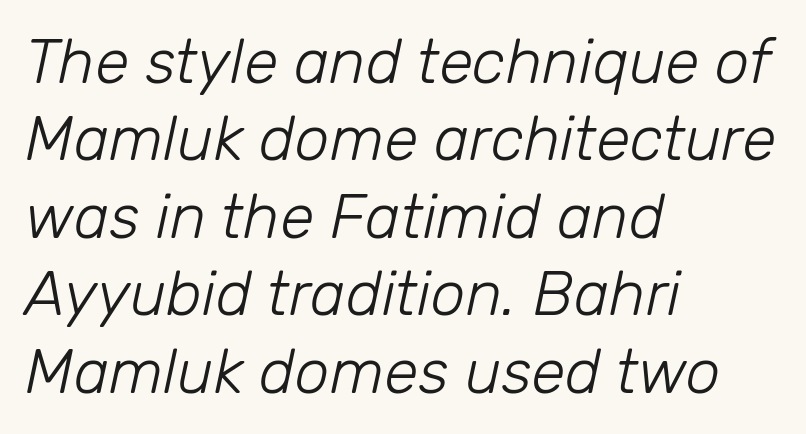
Q: Is the text bold? A: No.
Q: Is the text italic (slanted)? A: Yes, it leans right by about 12 degrees.
Q: Is the text underlined? A: No.
Q: How is the paragraph aligned? A: Left-aligned.
Q: Is the spacing between letters normal or unusually wide? A: Normal.
Q: Is the spacing between lines tight, normal or loose? A: Normal.
Q: Width (condensed, normal, or wide)? A: Normal.
Q: Stroke contrast? A: Low.
Q: x-height? A: Medium.
Q: Monospaced? A: No.
